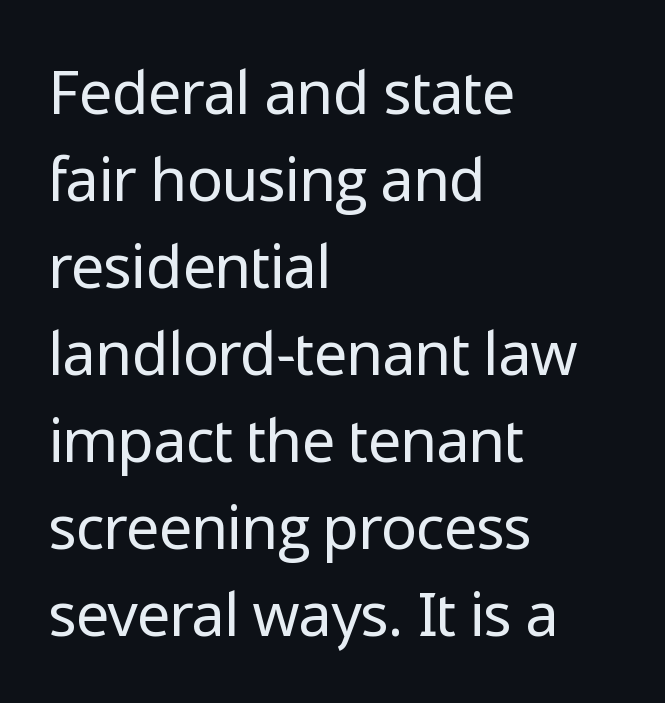
Q: Is the text bold? A: No.
Q: Is the text italic (slanted)? A: No, it is upright.
Q: Is the typeface a serif or a sans-serif typeface? A: Sans-serif.
Q: Is the text underlined? A: No.
Q: How is the paragraph aligned? A: Left-aligned.
Q: Is the spacing between letters normal or unusually wide? A: Normal.
Q: Is the spacing between lines tight, normal or loose? A: Normal.
Q: Width (condensed, normal, or wide)? A: Normal.
Q: Stroke contrast? A: Low.
Q: x-height? A: Medium.
Q: Monospaced? A: No.
